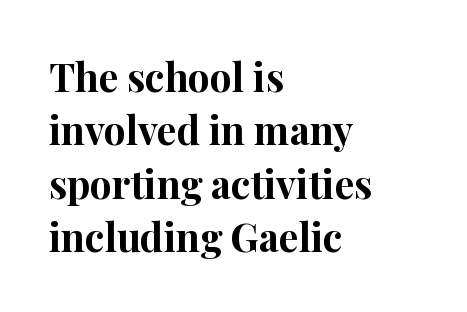
{"serif": "yes", "italic": "no", "bold": "yes", "weight": "bold", "width": "normal", "stroke_contrast": "high", "x_height": "medium", "monospaced": "no", "underline": "no", "align": "left", "line_spacing": "normal", "line_spacing_ratio": 1.37, "letter_spacing": "normal", "letter_spacing_em": 0.0, "glyph_px": 39}
